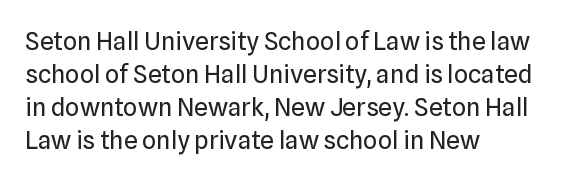
Q: Is the text bold? A: No.
Q: Is the text italic (slanted)? A: No, it is upright.
Q: Is the text underlined? A: No.
Q: How is the paragraph aligned? A: Left-aligned.
Q: Is the spacing between letters normal or unusually wide? A: Normal.
Q: Is the spacing between lines tight, normal or loose? A: Normal.
